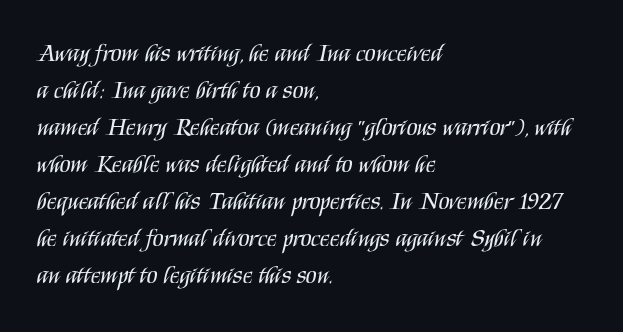
Q: Is the text bold? A: No.
Q: Is the text italic (slanted)? A: Yes.
Q: Is the text underlined? A: No.
Q: How is the paragraph aligned? A: Left-aligned.
Q: Is the spacing between letters normal or unusually wide? A: Normal.
Q: Is the spacing between lines tight, normal or loose? A: Normal.
